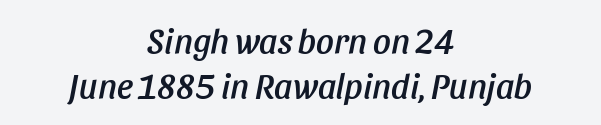
The image shows 35 px condensed type, italic (leaning right); set centered, normal line spacing (1.29x), normal letter spacing, not underlined; low stroke contrast and a large x-height.
